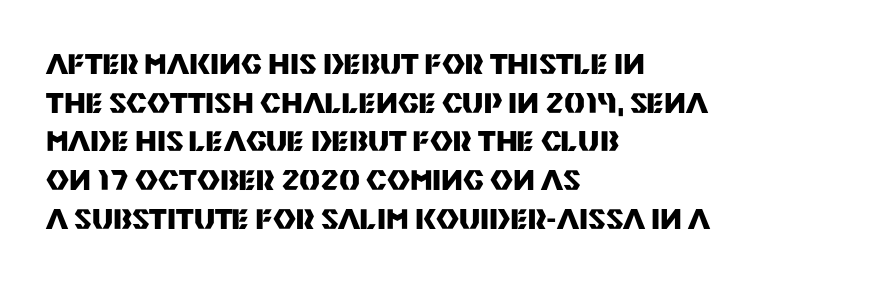
When letters stand straight like this, we call the style roman or upright. Thick stems and heavy bowls — unmistakably bold. Plain, unruled lines of type. Typeset ragged right — the left edge is the straight one. The font family rendered here belongs to the sans-serif group.
